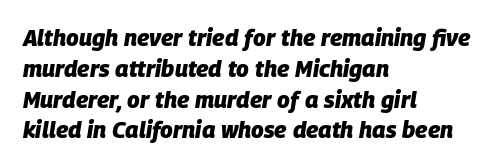
The image shows 23 px bold type, italic (leaning right); set left-aligned, normal line spacing (1.34x), normal letter spacing, not underlined.
